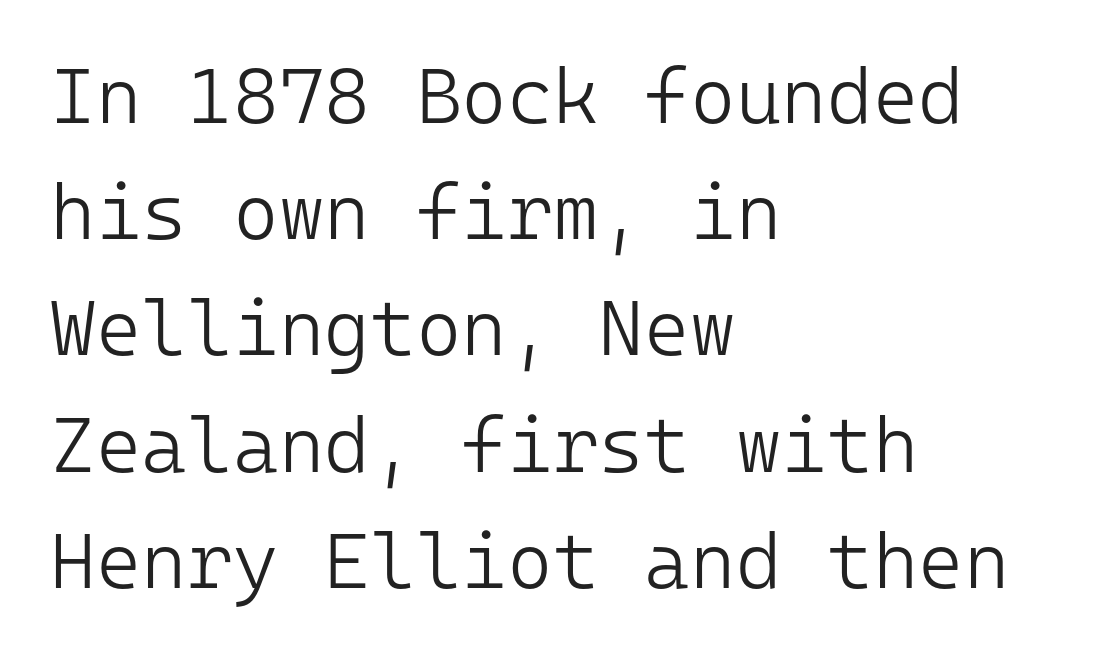
Looks like terminal output: every glyph gets an equal slot. Weight: regular or lighter. All the whitespace from short lines collects on the right. No italicization has been applied; the sample stays upright. The tracking reads as untouched default to a designer's eye.
